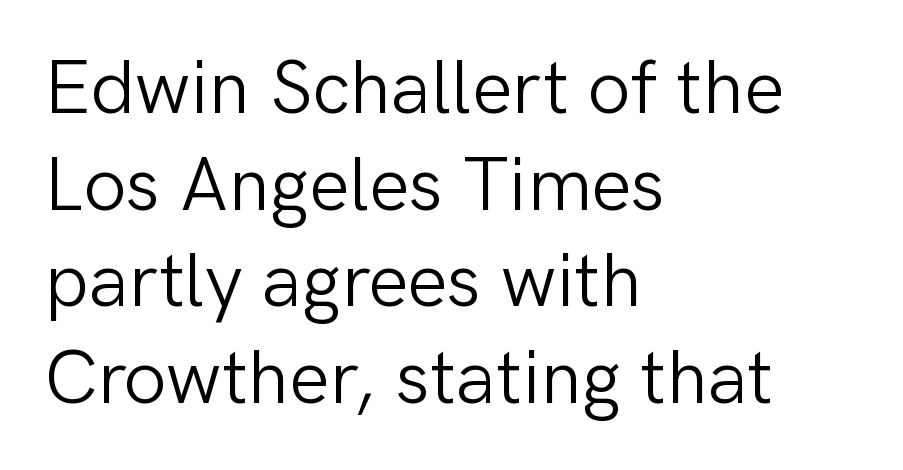
The image shows 76 px light sans-serif type, upright; set left-aligned, normal line spacing (1.27x), normal letter spacing, not underlined; low stroke contrast and a medium x-height.
